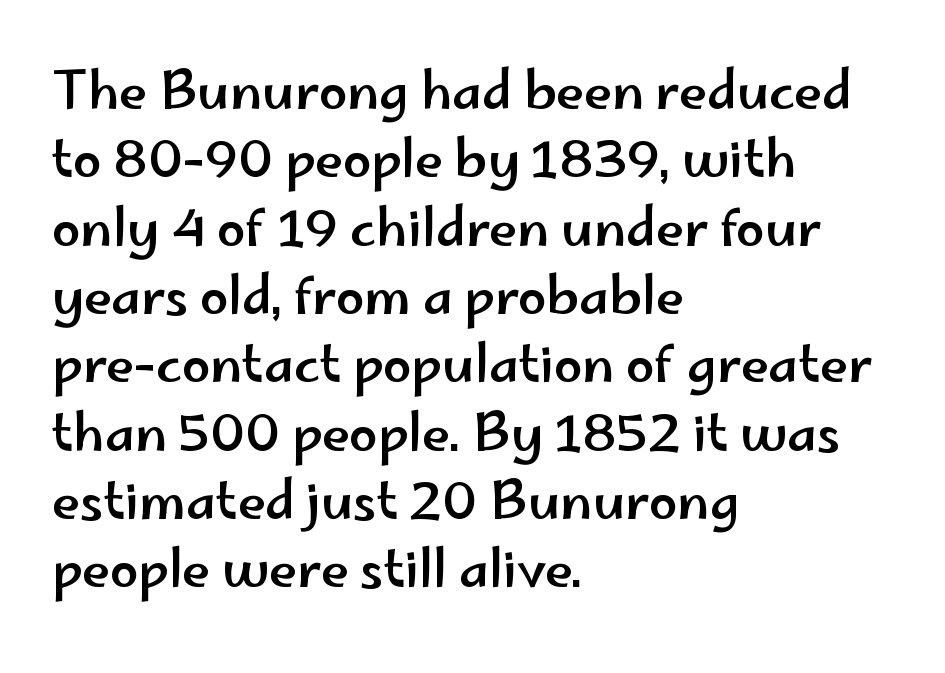
Q: Is the text italic (slanted)? A: No, it is upright.
Q: Is the typeface a serif or a sans-serif typeface? A: Sans-serif.
Q: Is the text underlined? A: No.
Q: How is the paragraph aligned? A: Left-aligned.
Q: Is the spacing between letters normal or unusually wide? A: Normal.
Q: Is the spacing between lines tight, normal or loose? A: Normal.
Q: Width (condensed, normal, or wide)? A: Wide.
Q: Stroke contrast? A: Low.
Q: x-height? A: Small.
Q: Monospaced? A: No.
